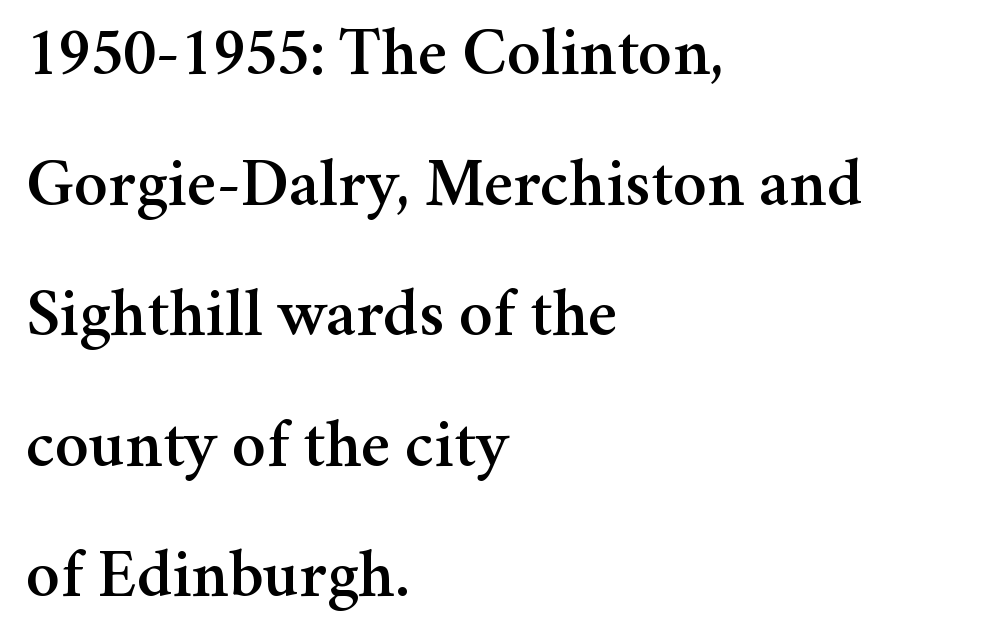
{"serif": "yes", "italic": "no", "width": "normal", "stroke_contrast": "medium", "x_height": "medium", "monospaced": "no", "underline": "no", "align": "left", "line_spacing": "loose", "line_spacing_ratio": 1.92, "letter_spacing": "normal", "letter_spacing_em": 0.0, "glyph_px": 68}
